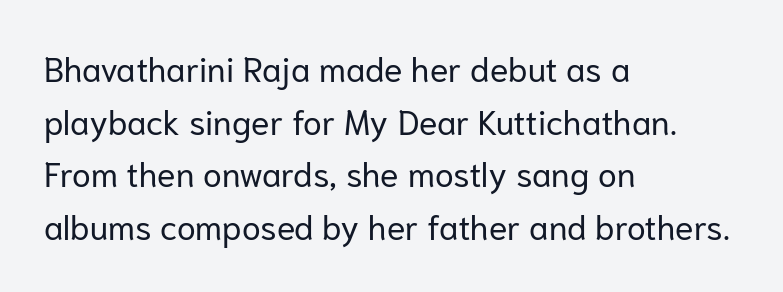
{"serif": "no", "italic": "no", "bold": "no", "weight": "regular", "width": "normal", "stroke_contrast": "low", "x_height": "medium", "monospaced": "no", "underline": "no", "align": "left", "line_spacing": "normal", "line_spacing_ratio": 1.55, "letter_spacing": "normal", "letter_spacing_em": 0.0, "glyph_px": 34}
